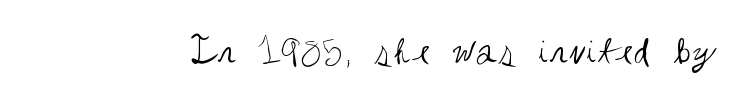
No letter is thick-stroked: the sample isn't bold. Between one letter and the next there's only the usual sliver of space. I'd call this a sans setting — the letters go barefoot. Type without underlining. Varying glyph widths throughout — classic text-font behaviour.
